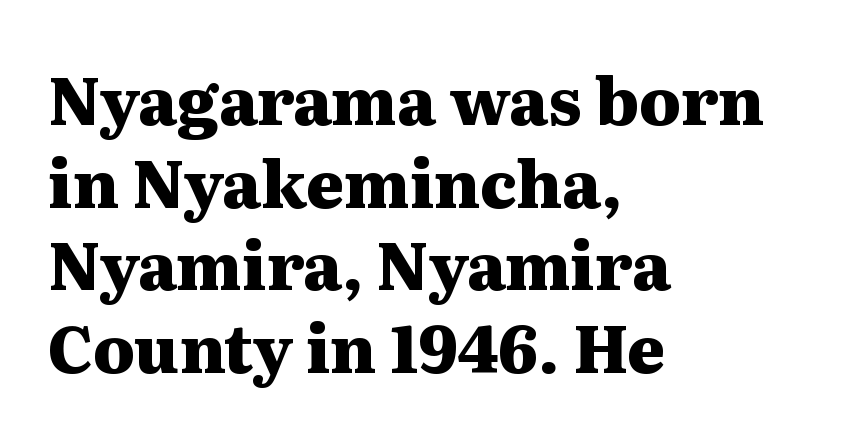
Q: Is the text bold? A: Yes.
Q: Is the text italic (slanted)? A: No, it is upright.
Q: Is the typeface a serif or a sans-serif typeface? A: Serif.
Q: Is the text underlined? A: No.
Q: How is the paragraph aligned? A: Left-aligned.
Q: Is the spacing between letters normal or unusually wide? A: Normal.
Q: Is the spacing between lines tight, normal or loose? A: Normal.
Q: Width (condensed, normal, or wide)? A: Wide.
Q: Stroke contrast? A: Medium.
Q: x-height? A: Medium.
Q: Monospaced? A: No.
